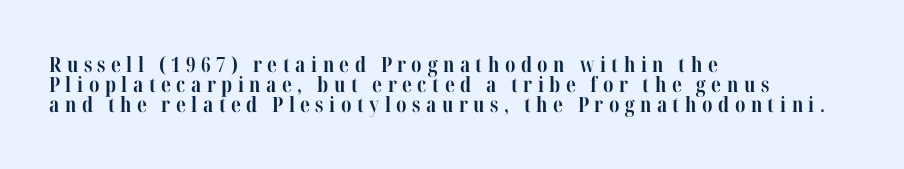
Q: Is the text bold? A: Yes.
Q: Is the text italic (slanted)? A: No, it is upright.
Q: Is the text underlined? A: No.
Q: How is the paragraph aligned? A: Left-aligned.
Q: Is the spacing between letters normal or unusually wide? A: Unusually wide.
Q: Is the spacing between lines tight, normal or loose? A: Tight.
